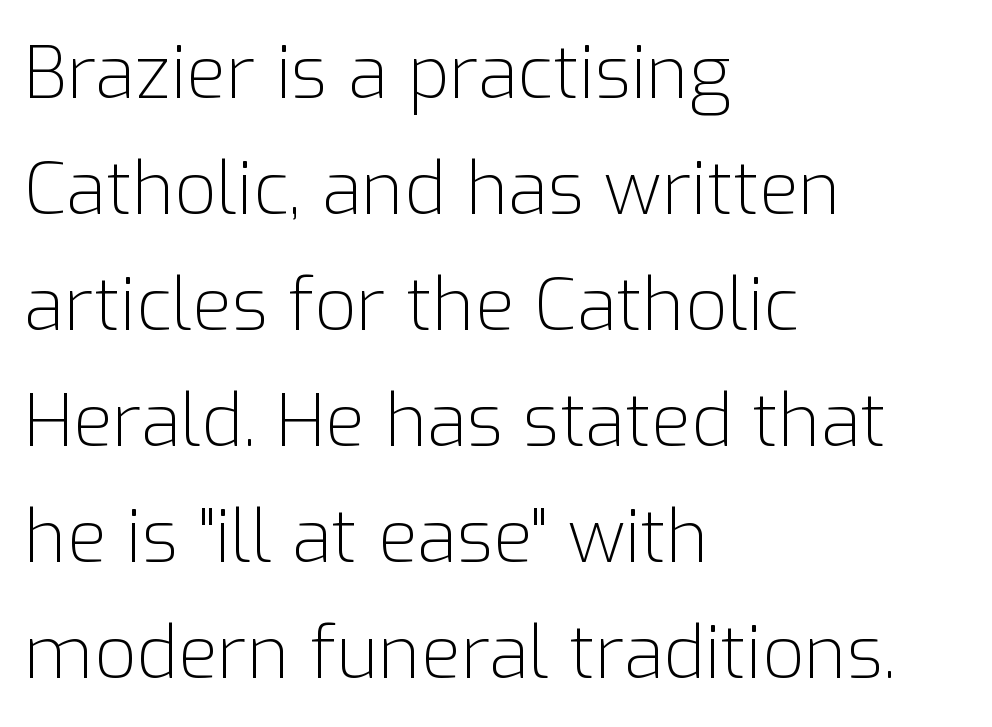
The image shows 73 px light sans-serif type, upright; set left-aligned, normal line spacing (1.59x), normal letter spacing, not underlined; low stroke contrast and a medium x-height.
